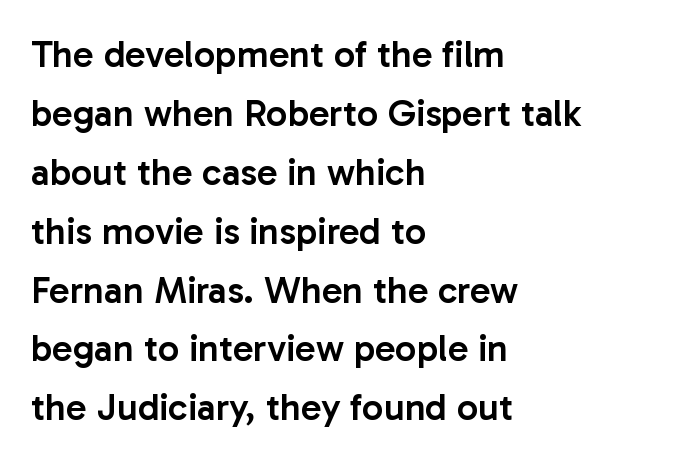
Q: Is the text bold? A: Semi-bold.
Q: Is the text italic (slanted)? A: No, it is upright.
Q: Is the typeface a serif or a sans-serif typeface? A: Sans-serif.
Q: Is the text underlined? A: No.
Q: How is the paragraph aligned? A: Left-aligned.
Q: Is the spacing between letters normal or unusually wide? A: Normal.
Q: Is the spacing between lines tight, normal or loose? A: Normal.
Q: Width (condensed, normal, or wide)? A: Normal.
Q: Stroke contrast? A: Low.
Q: x-height? A: Medium.
Q: Monospaced? A: No.
